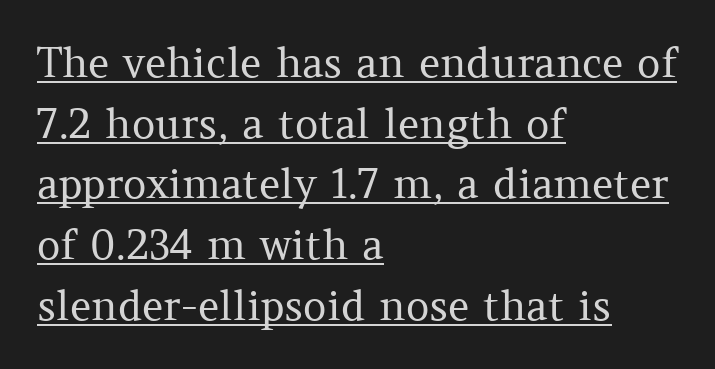
{"serif": "yes", "italic": "no", "bold": "no", "weight": "regular", "width": "normal", "stroke_contrast": "medium", "x_height": "medium", "monospaced": "no", "underline": "yes", "align": "left", "line_spacing": "normal", "line_spacing_ratio": 1.48, "letter_spacing": "normal", "letter_spacing_em": 0.0, "glyph_px": 41}
